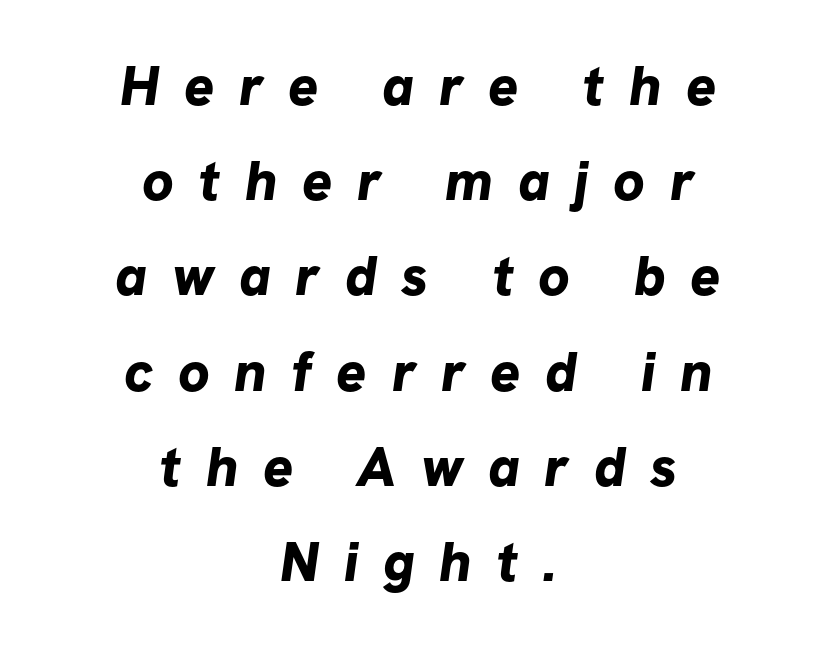
This rendering employs a face without finishing strokes, i.e., a sans-serif. Which margin do the lines hug? Neither — every line sits in the middle. Thick stems and heavy bowls — unmistakably bold. You could not count columns in this text — the font is proportionally spaced. The baseline area is clear. Students, note that the glyphs here are deliberately spaced far apart.
